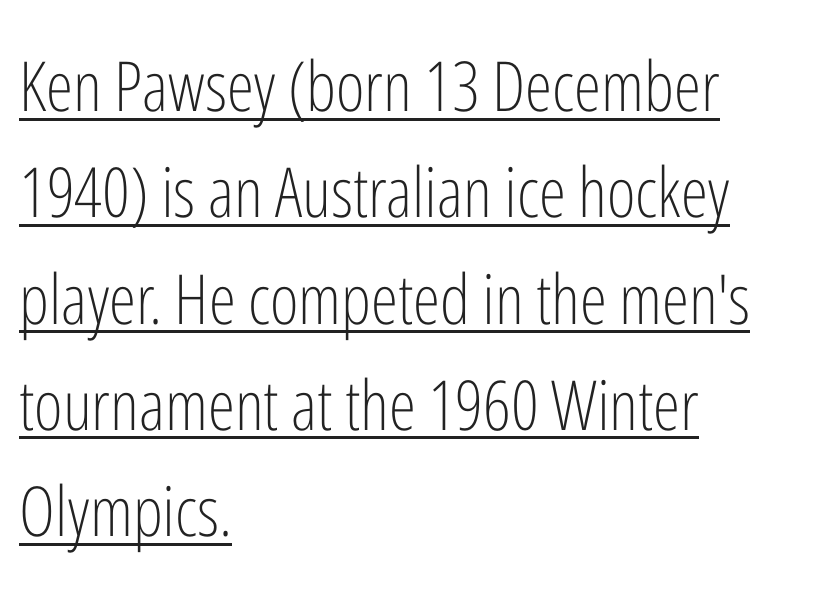
Here the designer chose a conventional face with non-uniform glyph widths. Alignment: flush left. These lines were composed using upright roman letters. You can see a thin bar hugging the bottom of the glyphs. Words appear dense and cohesive because spacing is normal.
